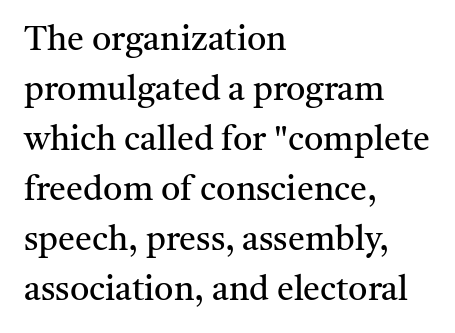
The image shows 34 px regular-weight serif type, upright; set left-aligned, normal line spacing (1.47x), normal letter spacing, not underlined; medium stroke contrast and a medium x-height.
